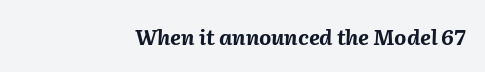
{"italic": "yes", "lean": "right", "slant_degrees": 2, "bold": "yes", "underline": "no", "align": "right", "letter_spacing": "normal", "letter_spacing_em": 0.0, "glyph_px": 21}
